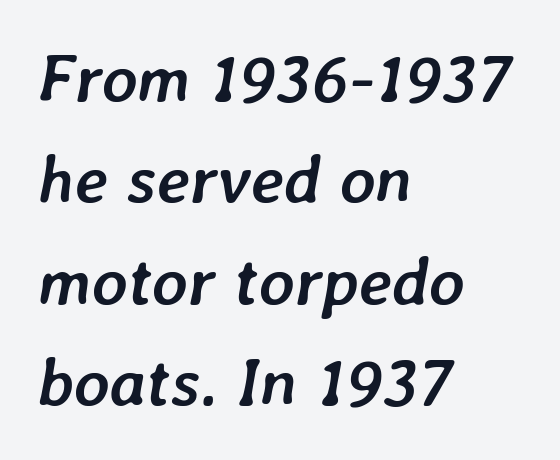
Q: Is the text bold? A: Yes.
Q: Is the text italic (slanted)? A: Yes, it leans right by about 7 degrees.
Q: Is the text underlined? A: No.
Q: How is the paragraph aligned? A: Left-aligned.
Q: Is the spacing between letters normal or unusually wide? A: Normal.
Q: Is the spacing between lines tight, normal or loose? A: Normal.
Q: Width (condensed, normal, or wide)? A: Normal.
Q: Stroke contrast? A: Low.
Q: x-height? A: Medium.
Q: Monospaced? A: No.
